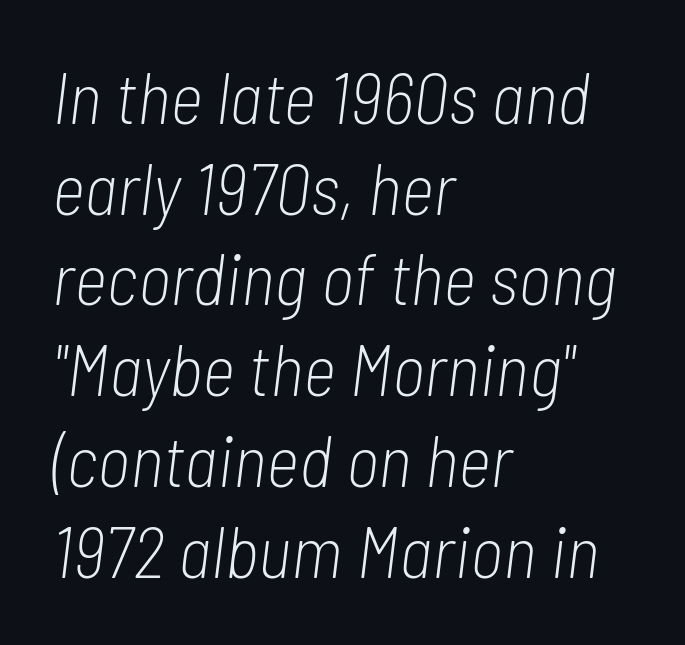
{"italic": "yes", "lean": "right", "slant_degrees": 7, "bold": "no", "weight": "light", "width": "condensed", "stroke_contrast": "low", "x_height": "medium", "monospaced": "no", "underline": "no", "align": "left", "line_spacing": "normal", "line_spacing_ratio": 1.26, "letter_spacing": "normal", "letter_spacing_em": 0.0, "glyph_px": 72}
